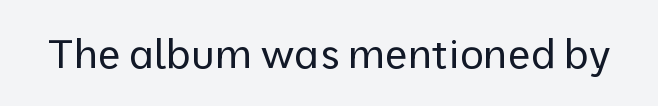
{"serif": "no", "italic": "no", "bold": "no", "weight": "regular", "width": "normal", "stroke_contrast": "low", "x_height": "medium", "monospaced": "no", "underline": "no", "letter_spacing": "normal", "letter_spacing_em": 0.0, "glyph_px": 41}
